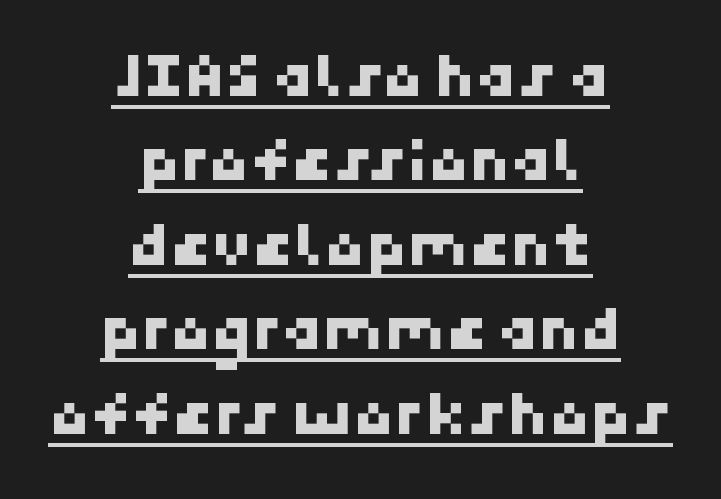
The image shows 66 px sans-serif type; set centered, normal line spacing (1.28x), normal letter spacing, underlined; low stroke contrast and a medium x-height.
